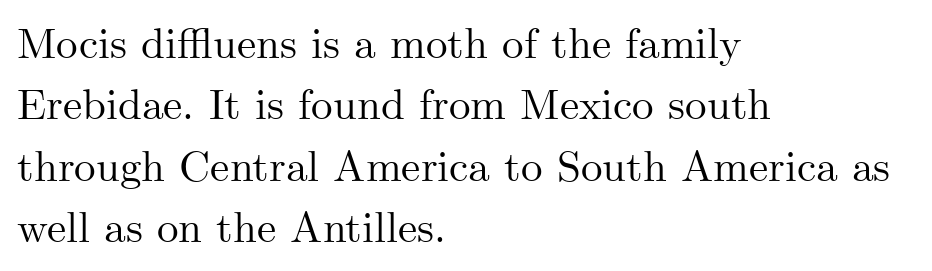
The image shows 43 px serif type, upright; set left-aligned, normal line spacing (1.43x), normal letter spacing, not underlined; medium stroke contrast and a small x-height.
